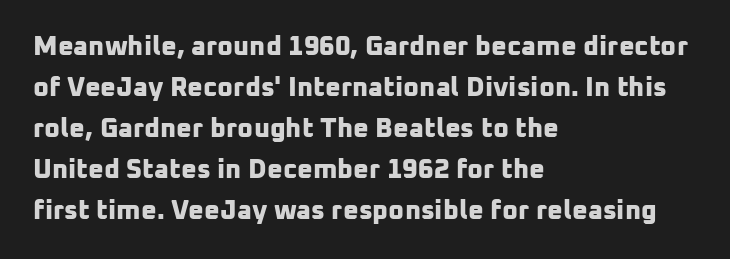
{"bold": "yes", "underline": "no", "align": "left", "line_spacing": "normal", "line_spacing_ratio": 1.52, "letter_spacing": "normal", "letter_spacing_em": 0.0, "glyph_px": 27}
